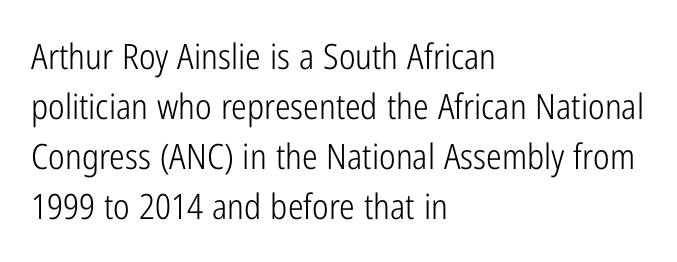
Q: Is the text bold? A: No.
Q: Is the text italic (slanted)? A: No, it is upright.
Q: Is the typeface a serif or a sans-serif typeface? A: Sans-serif.
Q: Is the text underlined? A: No.
Q: How is the paragraph aligned? A: Left-aligned.
Q: Is the spacing between letters normal or unusually wide? A: Normal.
Q: Is the spacing between lines tight, normal or loose? A: Normal.
Q: Width (condensed, normal, or wide)? A: Condensed.
Q: Stroke contrast? A: Low.
Q: x-height? A: Medium.
Q: Monospaced? A: No.
